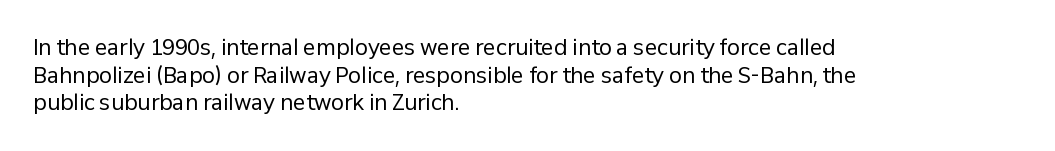
Q: Is the text bold? A: No.
Q: Is the text italic (slanted)? A: No, it is upright.
Q: Is the text underlined? A: No.
Q: How is the paragraph aligned? A: Left-aligned.
Q: Is the spacing between letters normal or unusually wide? A: Normal.
Q: Is the spacing between lines tight, normal or loose? A: Normal.
